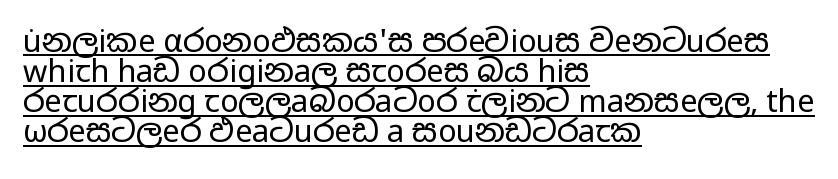
Think of a printed novel: that variable character pitch is what you see here. Vertical strokes here are truly vertical. The designer dialed line spacing down below the default. The font is comparable to plain body text, perhaps lighter. How are the letters spaced? Ordinarily, with no added tracking. Unlike a traditional serif, this face leaves its strokes unadorned.
